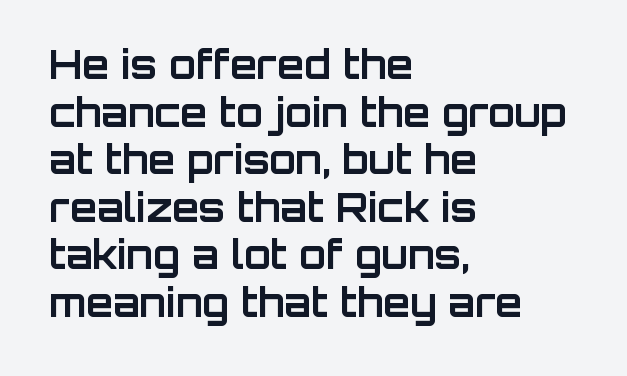
The image shows 39 px bold sans-serif type, upright; set left-aligned, line spacing 1.22x, normal letter spacing, not underlined; low stroke contrast and a large x-height.
